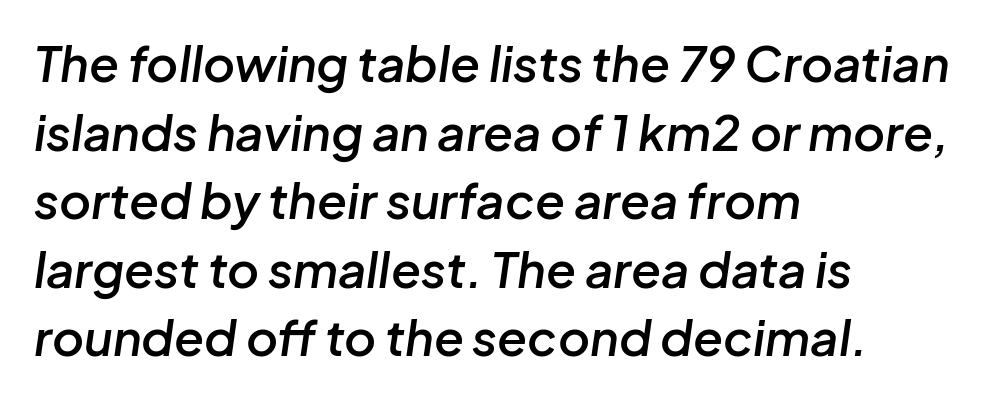
{"italic": "yes", "lean": "right", "slant_degrees": 8, "bold": "semi", "weight": "semibold", "width": "normal", "stroke_contrast": "low", "x_height": "medium", "monospaced": "no", "underline": "no", "align": "left", "line_spacing": "normal", "line_spacing_ratio": 1.4, "letter_spacing": "normal", "letter_spacing_em": 0.0, "glyph_px": 49}
